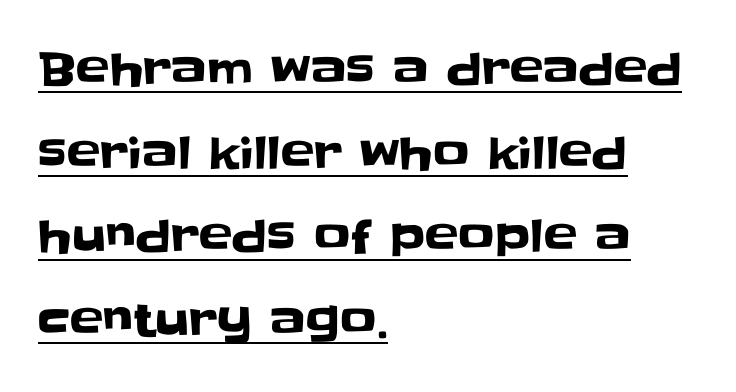
You could not count columns in this text — the font is proportionally spaced. Spacing between characters is what you'd get straight out of the box. These lines are set flush left with a ragged right edge. A baseline rule has been typeset under these characters. Do the letters lean? They stand straight. A typesetter would label this face a sans.
